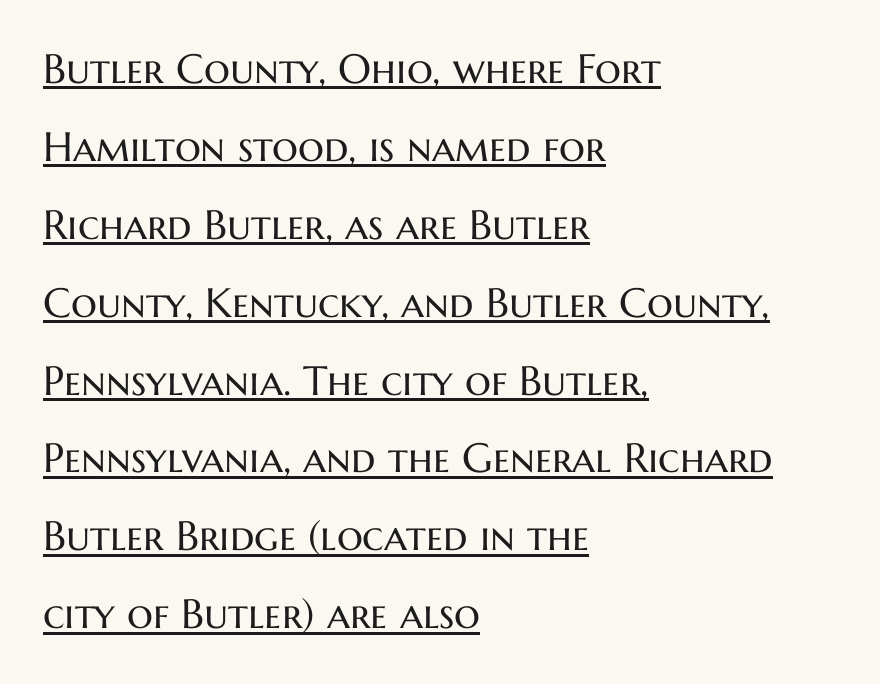
{"serif": "no", "italic": "no", "bold": "no", "weight": "regular", "width": "normal", "stroke_contrast": "medium", "x_height": "medium", "monospaced": "no", "underline": "yes", "align": "left", "line_spacing": "loose", "line_spacing_ratio": 1.9, "letter_spacing": "normal", "letter_spacing_em": 0.0, "glyph_px": 41}
